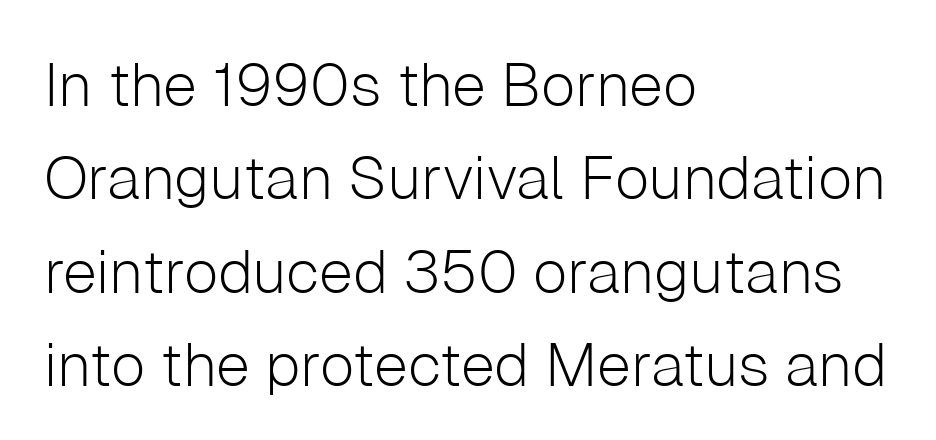
Q: Is the text bold? A: No.
Q: Is the text italic (slanted)? A: No, it is upright.
Q: Is the typeface a serif or a sans-serif typeface? A: Sans-serif.
Q: Is the text underlined? A: No.
Q: How is the paragraph aligned? A: Left-aligned.
Q: Is the spacing between letters normal or unusually wide? A: Normal.
Q: Is the spacing between lines tight, normal or loose? A: Normal.
Q: Width (condensed, normal, or wide)? A: Normal.
Q: Stroke contrast? A: Low.
Q: x-height? A: Medium.
Q: Monospaced? A: No.
